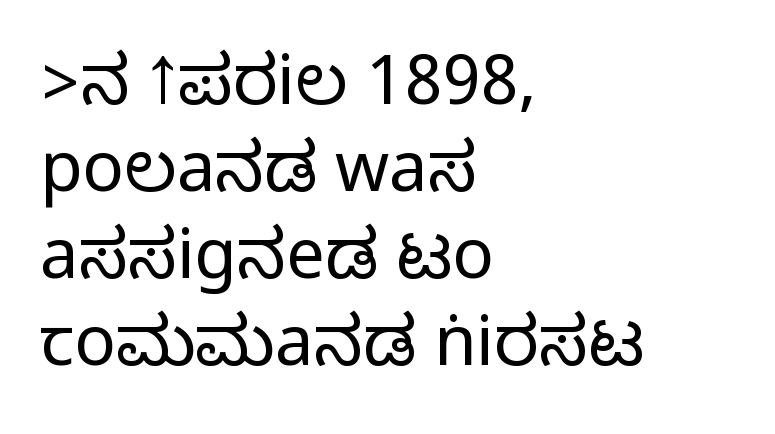
Q: Is the text italic (slanted)? A: No, it is upright.
Q: Is the typeface a serif or a sans-serif typeface? A: Sans-serif.
Q: Is the text underlined? A: No.
Q: How is the paragraph aligned? A: Left-aligned.
Q: Is the spacing between letters normal or unusually wide? A: Normal.
Q: Is the spacing between lines tight, normal or loose? A: Normal.
Q: Width (condensed, normal, or wide)? A: Condensed.
Q: Stroke contrast? A: Medium.
Q: Monospaced? A: No.
